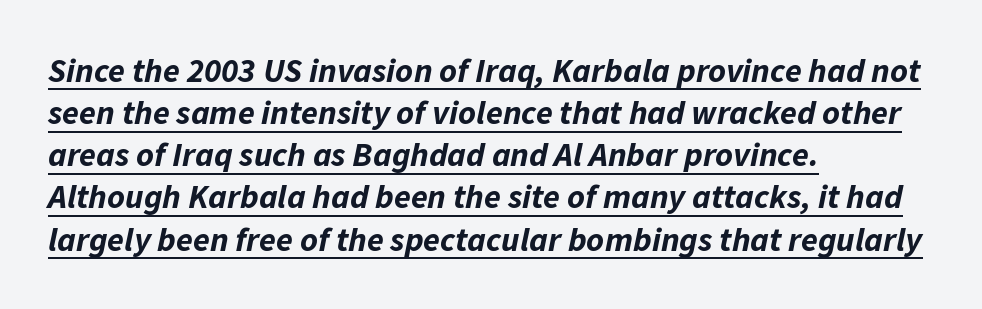
Q: Is the text bold? A: Yes.
Q: Is the text italic (slanted)? A: Yes, it leans right by about 11 degrees.
Q: Is the text underlined? A: Yes.
Q: How is the paragraph aligned? A: Left-aligned.
Q: Is the spacing between letters normal or unusually wide? A: Normal.
Q: Width (condensed, normal, or wide)? A: Normal.
Q: Stroke contrast? A: Low.
Q: x-height? A: Medium.
Q: Monospaced? A: No.
